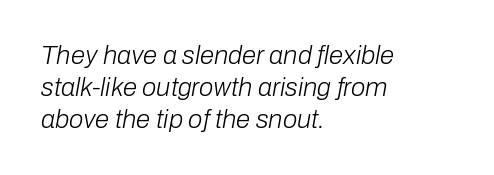
The image shows 26 px text type, italic (leaning right); set left-aligned, line spacing 1.23x, normal letter spacing, not underlined.
